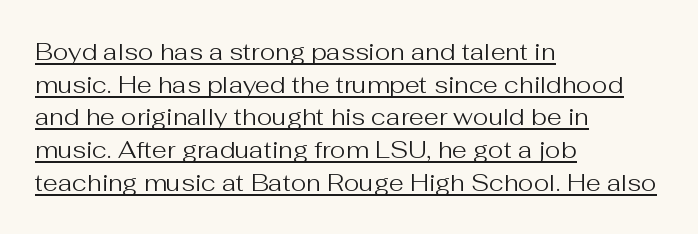
Q: Is the text bold? A: No.
Q: Is the text italic (slanted)? A: No, it is upright.
Q: Is the text underlined? A: Yes.
Q: How is the paragraph aligned? A: Left-aligned.
Q: Is the spacing between letters normal or unusually wide? A: Normal.
Q: Is the spacing between lines tight, normal or loose? A: Normal.
